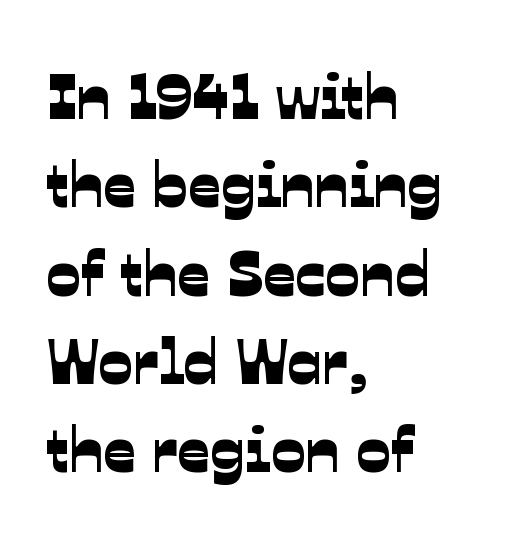
Q: Is the typeface a serif or a sans-serif typeface? A: Sans-serif.
Q: Is the text underlined? A: No.
Q: How is the paragraph aligned? A: Left-aligned.
Q: Is the spacing between letters normal or unusually wide? A: Normal.
Q: Is the spacing between lines tight, normal or loose? A: Normal.
Q: Width (condensed, normal, or wide)? A: Normal.
Q: Stroke contrast? A: Low.
Q: x-height? A: Medium.
Q: Monospaced? A: No.
